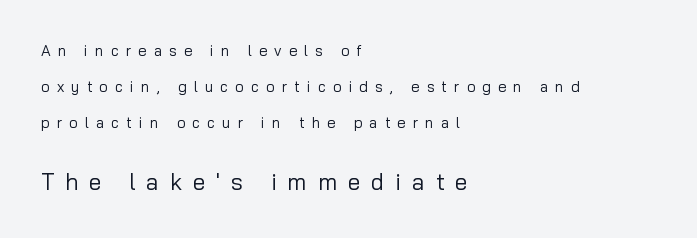
{"italic": "no", "bold": "no", "underline": "no", "align": "left", "line_spacing": "loose", "line_spacing_ratio": 2.4, "letter_spacing": "wide", "letter_spacing_em": 0.47, "larger_block": "second", "size_ratio": 1.53, "glyph_px": 23}
